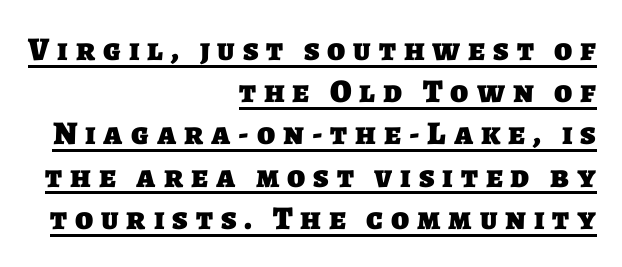
The image shows 33 px heavy sans-serif type; set right-aligned, normal line spacing (1.28x), unusually wide letter spacing (+0.24 em), underlined; low stroke contrast and a large x-height.
